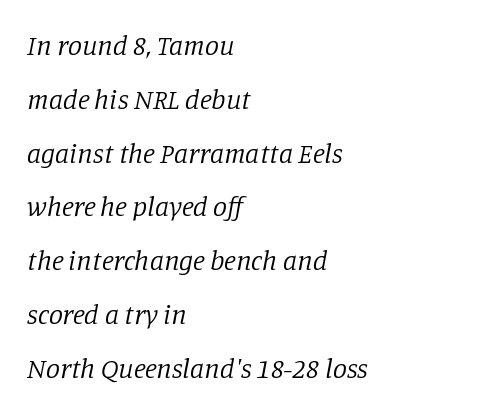
Q: Is the text bold? A: No.
Q: Is the text italic (slanted)? A: Yes, it leans right by about 11 degrees.
Q: Is the typeface a serif or a sans-serif typeface? A: Serif.
Q: Is the text underlined? A: No.
Q: How is the paragraph aligned? A: Left-aligned.
Q: Is the spacing between letters normal or unusually wide? A: Normal.
Q: Is the spacing between lines tight, normal or loose? A: Loose.
Q: Width (condensed, normal, or wide)? A: Normal.
Q: Stroke contrast? A: Low.
Q: x-height? A: Large.
Q: Monospaced? A: No.
